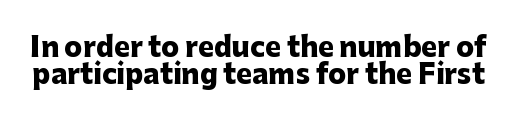
{"italic": "no", "bold": "yes", "underline": "no", "line_spacing": "tight", "line_spacing_ratio": 1.01, "letter_spacing": "normal", "letter_spacing_em": 0.0, "glyph_px": 27}
